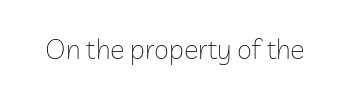
Has an underline been added? It has not. The type is set solid horizontally, with unmodified tracking. The characters are drawn with everyday or finer stroke widths. Every character sits straight up, as roman type does.
